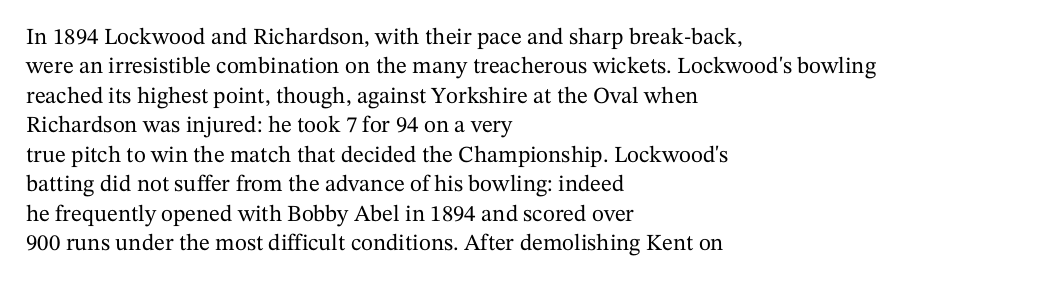
Q: Is the text italic (slanted)? A: No, it is upright.
Q: Is the text underlined? A: No.
Q: How is the paragraph aligned? A: Left-aligned.
Q: Is the spacing between letters normal or unusually wide? A: Normal.
Q: Is the spacing between lines tight, normal or loose? A: Normal.
